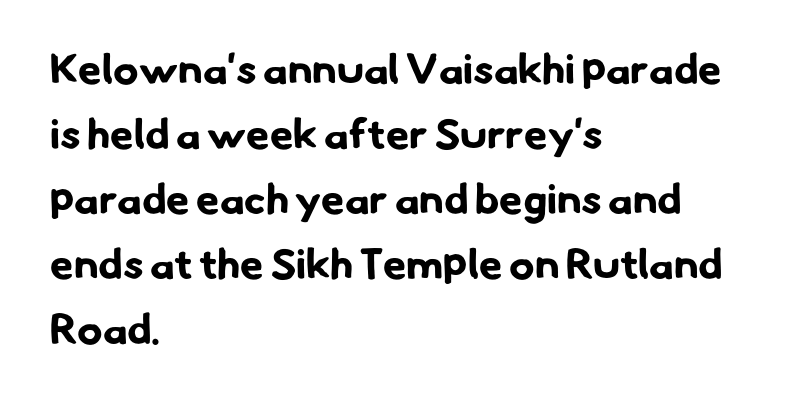
Here the glyphs are tracked normally, forming tight word shapes. Note the varied advance widths — an 'i' is clearly narrower than an 'm'. Leftover space on each line is placed entirely after the last word. Type style note: lacks serifs. The space beneath each line is pristine and unruled.
